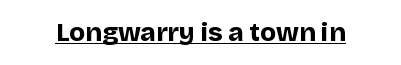
The image shows 26 px bold type, upright; set normal letter spacing, underlined.
